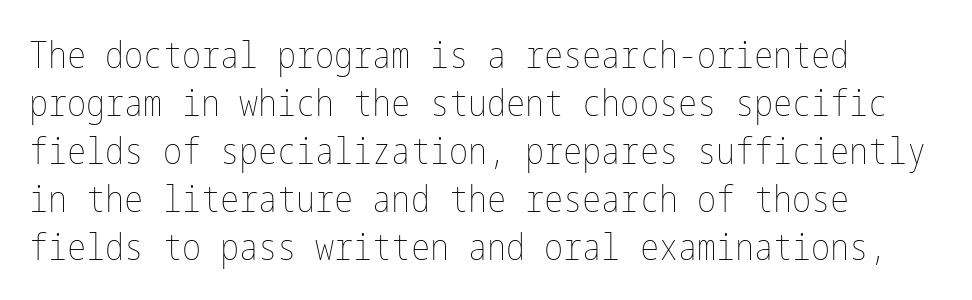
{"italic": "no", "bold": "no", "weight": "thin", "width": "condensed", "stroke_contrast": "low", "x_height": "medium", "underline": "no", "align": "left", "line_spacing": "normal", "line_spacing_ratio": 1.33, "letter_spacing": "normal", "letter_spacing_em": 0.0, "glyph_px": 36}
